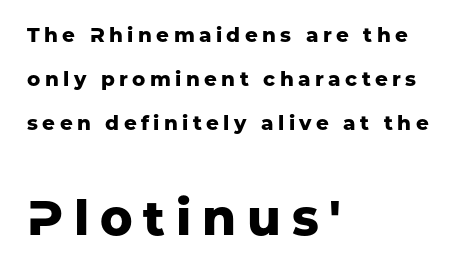
The image shows 49 px heavy sans-serif type, upright; set left-aligned, loose line spacing (2.19x), unusually wide letter spacing (+0.22 em), not underlined; the second (bottom) block is 2.45x larger; low stroke contrast and a medium x-height.
